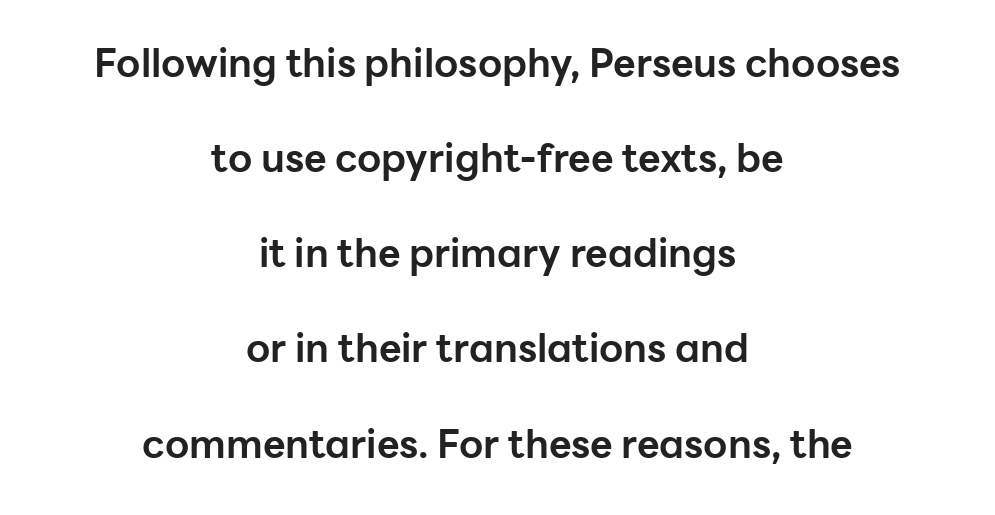
{"serif": "no", "italic": "no", "bold": "yes", "weight": "bold", "width": "normal", "stroke_contrast": "low", "x_height": "medium", "monospaced": "no", "underline": "no", "align": "center", "line_spacing": "loose", "line_spacing_ratio": 2.44, "letter_spacing": "normal", "letter_spacing_em": 0.0, "glyph_px": 39}
